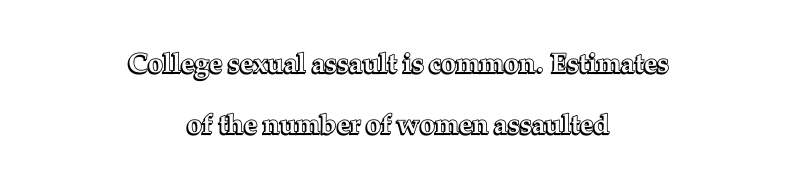
Q: Is the text italic (slanted)? A: No, it is upright.
Q: Is the text underlined? A: No.
Q: How is the paragraph aligned? A: Centered.
Q: Is the spacing between letters normal or unusually wide? A: Normal.
Q: Is the spacing between lines tight, normal or loose? A: Loose.
